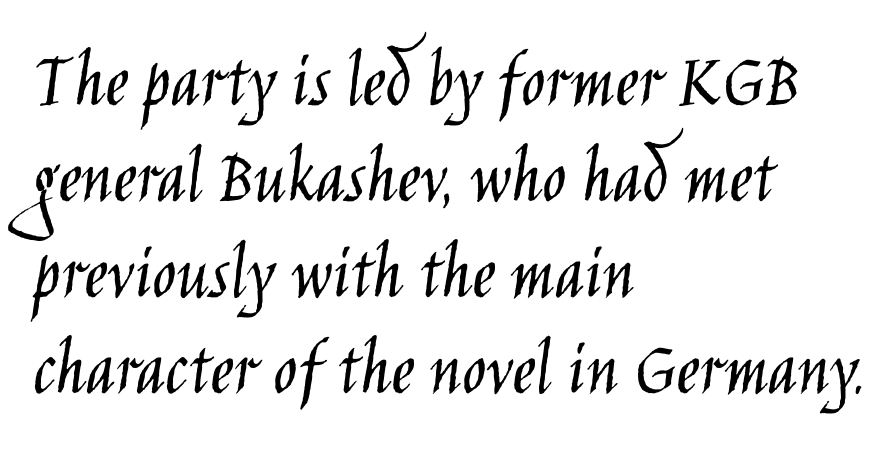
{"serif": "no", "bold": "no", "weight": "light", "width": "condensed", "stroke_contrast": "low", "x_height": "large", "monospaced": "no", "underline": "no", "align": "left", "line_spacing_ratio": 1.2, "letter_spacing": "normal", "letter_spacing_em": 0.0, "glyph_px": 80}
